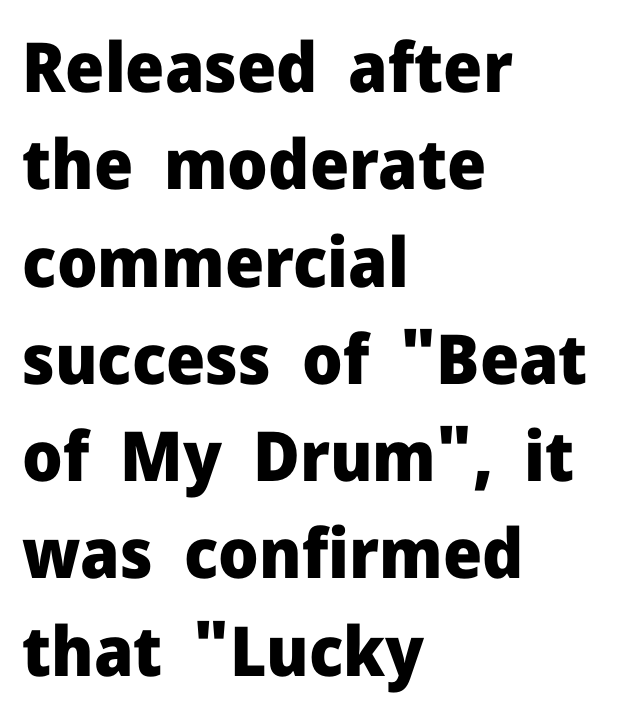
The image shows 69 px heavy sans-serif type, upright; set left-aligned, normal line spacing (1.41x), normal letter spacing, not underlined; low stroke contrast and a medium x-height.
